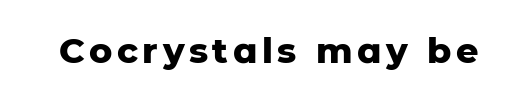
{"serif": "no", "italic": "no", "bold": "yes", "weight": "heavy", "width": "normal", "stroke_contrast": "low", "x_height": "medium", "monospaced": "no", "underline": "no", "glyph_px": 35}
